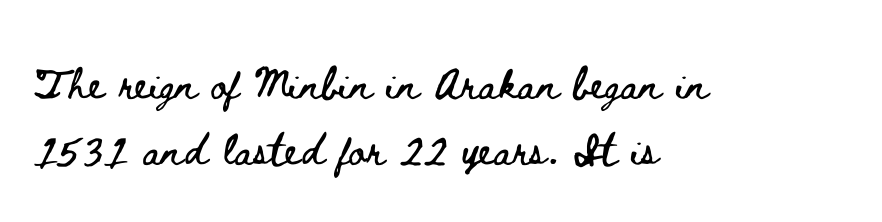
The image shows 40 px wide type; set left-aligned, normal line spacing (1.65x), normal letter spacing, not underlined; low stroke contrast and a small x-height.
